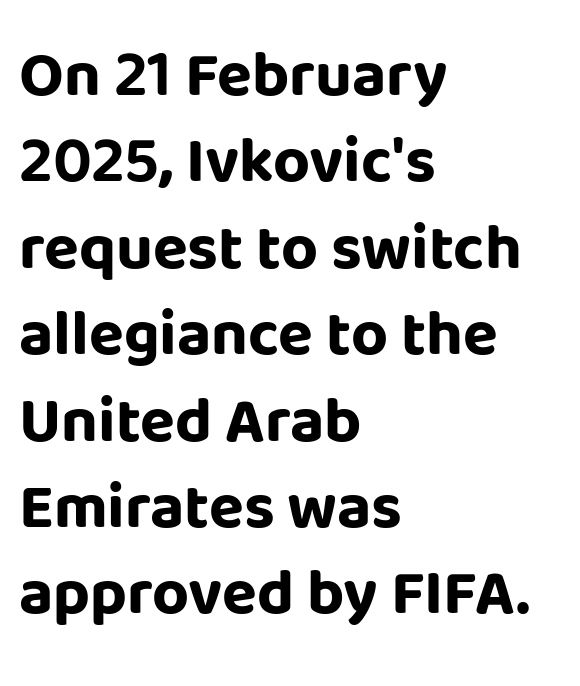
{"serif": "no", "italic": "no", "bold": "yes", "weight": "bold", "width": "normal", "stroke_contrast": "low", "x_height": "large", "monospaced": "no", "underline": "no", "align": "left", "line_spacing": "normal", "line_spacing_ratio": 1.35, "letter_spacing": "normal", "letter_spacing_em": 0.0, "glyph_px": 64}
